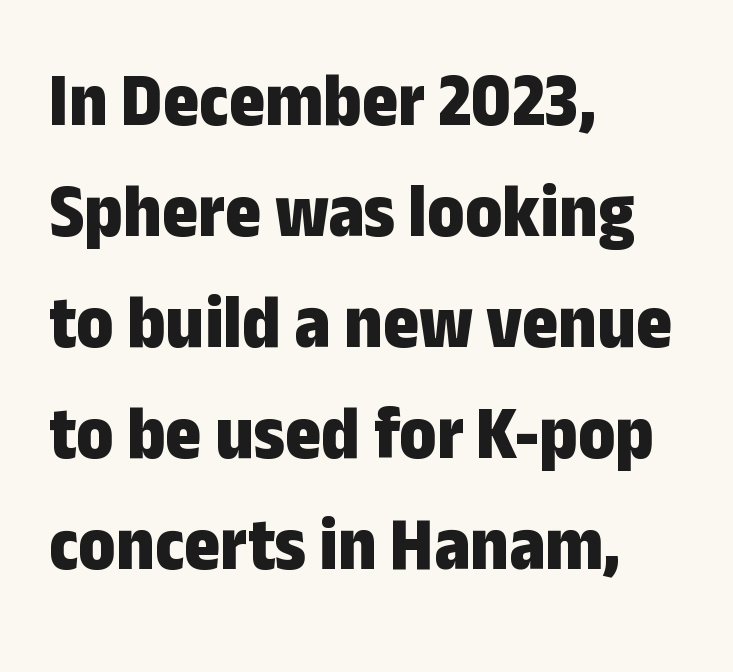
{"serif": "no", "italic": "no", "bold": "yes", "weight": "bold", "width": "condensed", "stroke_contrast": "low", "x_height": "medium", "monospaced": "no", "underline": "no", "align": "left", "line_spacing": "normal", "line_spacing_ratio": 1.44, "letter_spacing": "normal", "letter_spacing_em": 0.0, "glyph_px": 77}
